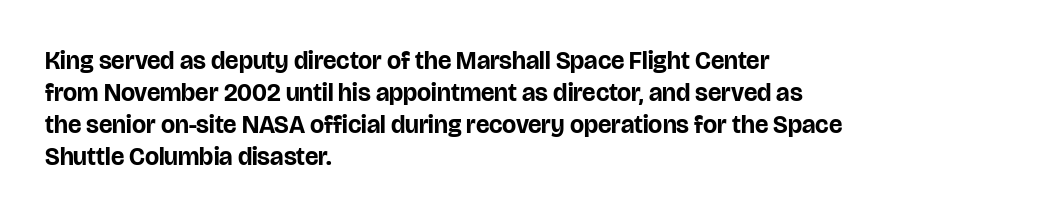
The image shows 25 px bold type, upright; set left-aligned, normal line spacing (1.28x), normal letter spacing, not underlined.
